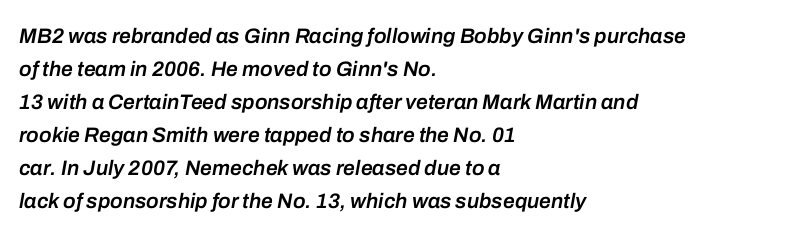
Q: Is the text bold? A: Semi-bold.
Q: Is the text italic (slanted)? A: Yes, it leans right by about 10 degrees.
Q: Is the text underlined? A: No.
Q: How is the paragraph aligned? A: Left-aligned.
Q: Is the spacing between letters normal or unusually wide? A: Normal.
Q: Is the spacing between lines tight, normal or loose? A: Normal.
